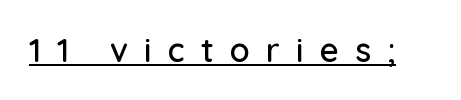
Upright lettering throughout. You could not count columns in this text — the font is proportionally spaced. These characters rest on top of a visible drawn line. Substantial extra tracking has been applied to these lines. A typesetter would label this face a sans.
